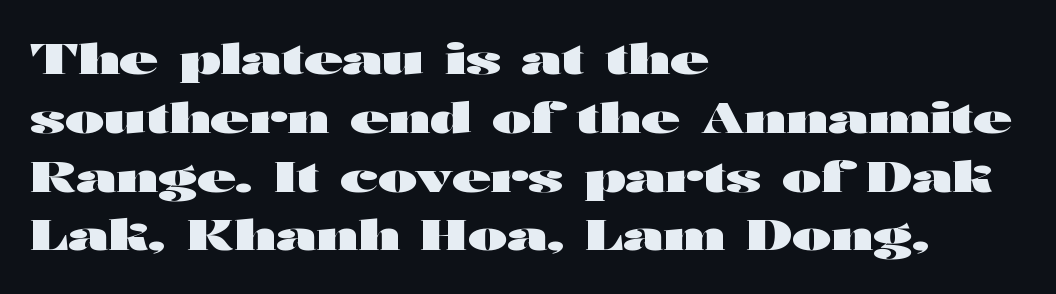
Q: Is the text bold? A: Yes.
Q: Is the text italic (slanted)? A: No, it is upright.
Q: Is the typeface a serif or a sans-serif typeface? A: Serif.
Q: Is the text underlined? A: No.
Q: How is the paragraph aligned? A: Left-aligned.
Q: Is the spacing between letters normal or unusually wide? A: Normal.
Q: Is the spacing between lines tight, normal or loose? A: Normal.
Q: Width (condensed, normal, or wide)? A: Wide.
Q: Stroke contrast? A: High.
Q: x-height? A: Medium.
Q: Monospaced? A: No.
